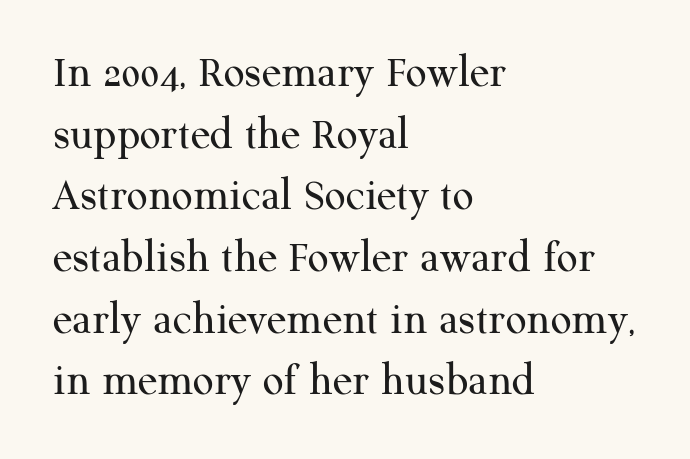
The image shows 46 px regular-weight serif type, upright; set left-aligned, normal line spacing (1.34x), normal letter spacing, not underlined; medium stroke contrast and a medium x-height.
